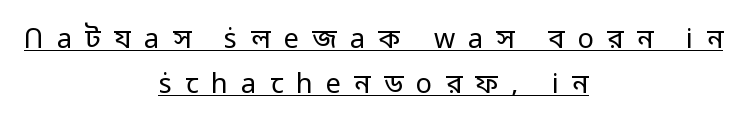
{"italic": "no", "bold": "no", "underline": "yes", "align": "center", "line_spacing": "normal", "line_spacing_ratio": 1.67, "letter_spacing": "wide", "letter_spacing_em": 0.49, "glyph_px": 27}
